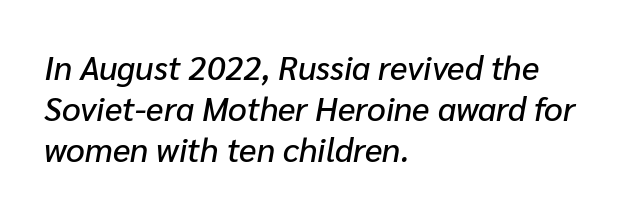
The paragraph has a hard left edge and a soft right edge. The baseline area is clear. The tracking reads as untouched default to a designer's eye. Varying glyph widths throughout — classic text-font behaviour. An italicized treatment has been applied to the whole sample.
